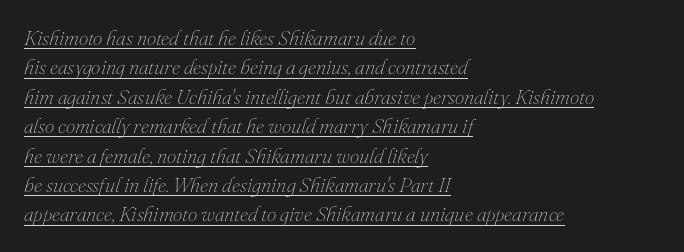
How are the letters spaced? Ordinarily, with no added tracking. Stem width sits at or under what a default text font uses. The rendering uses the underline text-decoration. Horizontal bands of white between lines are of average thickness. This is oblique type, the kind used for emphasis or titles.
